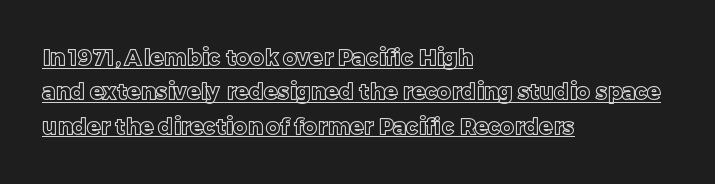
{"italic": "no", "underline": "yes", "align": "left", "line_spacing": "normal", "line_spacing_ratio": 1.56, "letter_spacing": "normal", "letter_spacing_em": 0.0, "glyph_px": 22}
